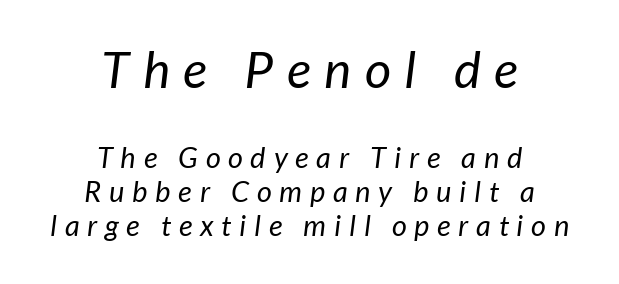
Observe the wide spacing: letters keep a clear distance from each other. Nothing heavy about these letters — not bold at all. Spacing verdict: proportional, widths tailored to each character. The font family rendered here belongs to the sans-serif group. Notice how the passage keeps no hard edge, just a central spine.
